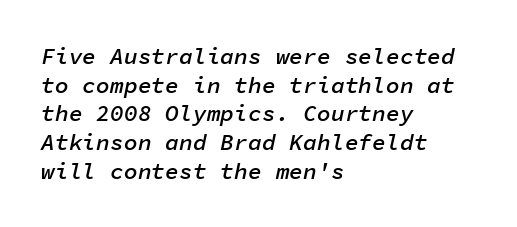
Q: Is the text bold? A: Semi-bold.
Q: Is the text italic (slanted)? A: Yes, it leans right by about 11 degrees.
Q: Is the text underlined? A: No.
Q: How is the paragraph aligned? A: Left-aligned.
Q: Is the spacing between letters normal or unusually wide? A: Normal.
Q: Is the spacing between lines tight, normal or loose? A: Normal.
